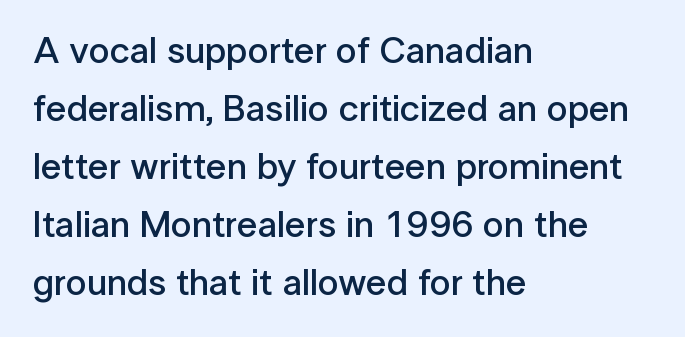
The image shows 37 px semibold sans-serif type, upright; set left-aligned, normal line spacing (1.57x), normal letter spacing, not underlined; low stroke contrast and a medium x-height.
